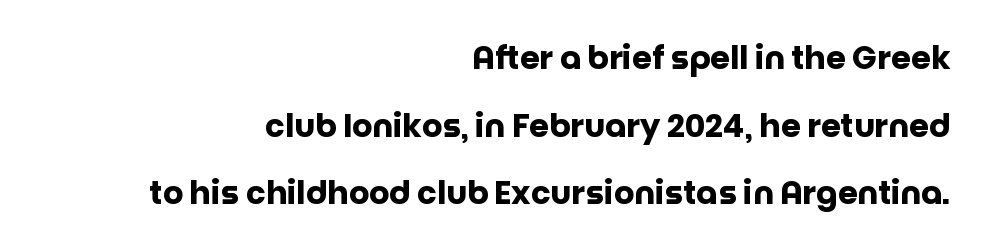
The image shows 32 px heavy sans-serif type, upright; set right-aligned, loose line spacing (2.11x), normal letter spacing, not underlined; low stroke contrast and a large x-height.
